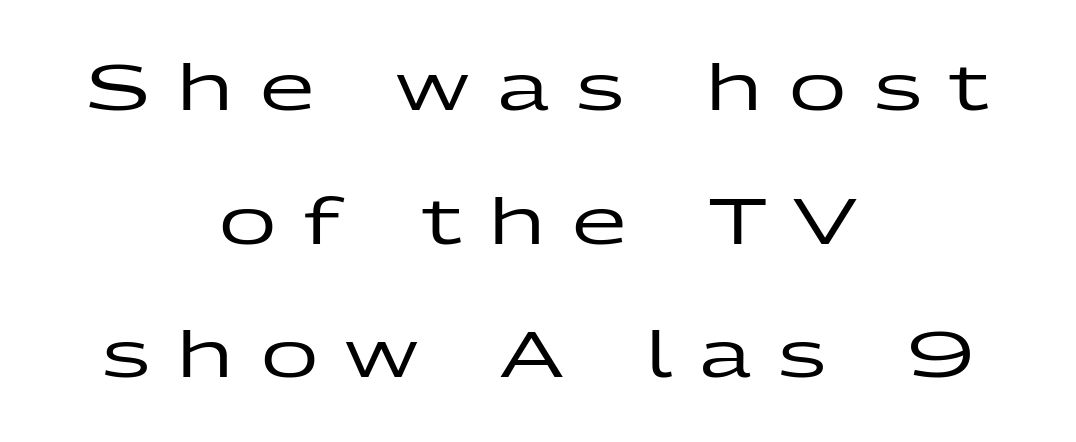
{"serif": "no", "italic": "no", "width": "wide", "stroke_contrast": "low", "x_height": "medium", "monospaced": "no", "underline": "no", "align": "center", "line_spacing": "loose", "line_spacing_ratio": 2.12, "letter_spacing": "wide", "letter_spacing_em": 0.43, "glyph_px": 63}
